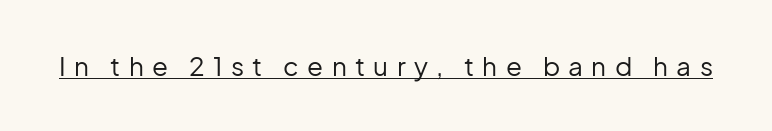
{"italic": "no", "bold": "no", "underline": "yes", "letter_spacing": "wide", "letter_spacing_em": 0.32, "glyph_px": 26}
